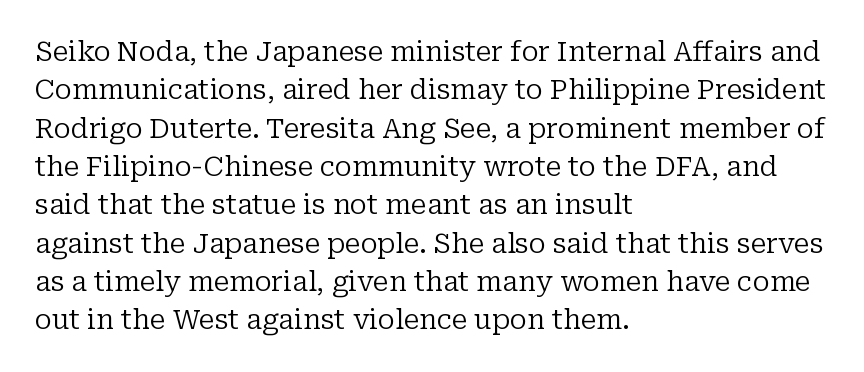
Every row of glyphs begins at an identical x-position on the left. A roman cut, with each character standing at attention. Does the leading feel generous? No, just average. The tracking reads as untouched default to a designer's eye.
